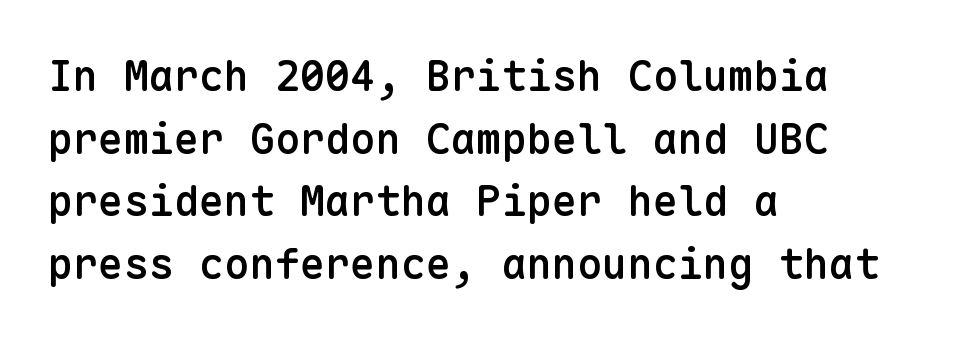
Decoration check: the copy has no underline. Leading: standard. The face used here is monospaced, like something from a code editor. Look at the tracking — it's just the regular setting, nothing added. A typesetter would label this face a sans.
